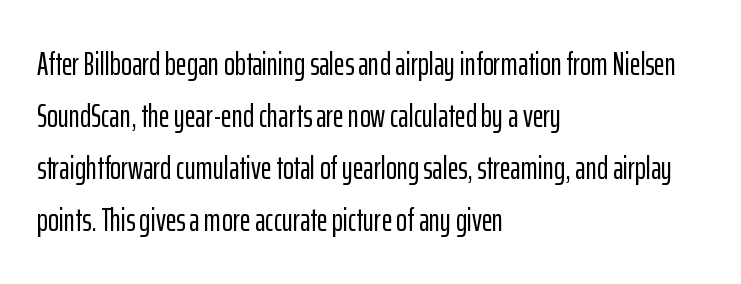
The image shows 33 px condensed sans-serif type, upright; set left-aligned, normal line spacing (1.58x), normal letter spacing, not underlined; low stroke contrast and a medium x-height.
